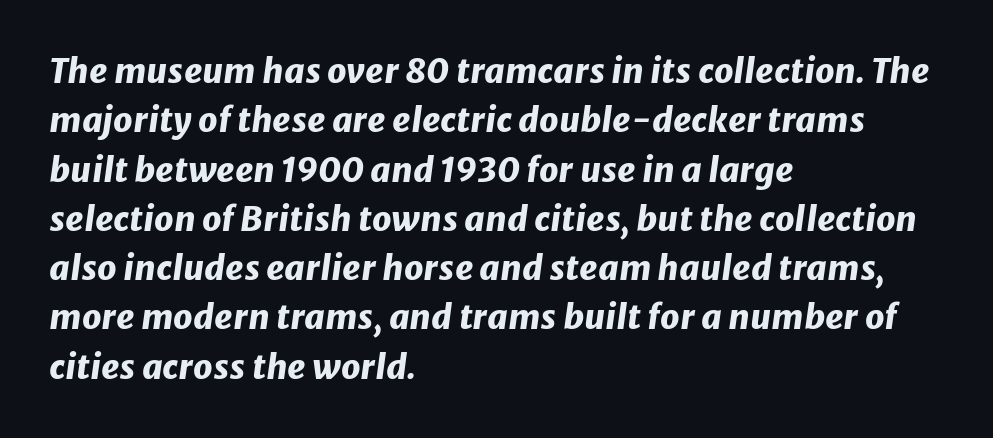
Q: Is the text bold? A: Yes.
Q: Is the text italic (slanted)? A: Yes, it leans right by about 8 degrees.
Q: Is the text underlined? A: No.
Q: How is the paragraph aligned? A: Left-aligned.
Q: Is the spacing between letters normal or unusually wide? A: Normal.
Q: Is the spacing between lines tight, normal or loose? A: Normal.
Q: Width (condensed, normal, or wide)? A: Normal.
Q: Stroke contrast? A: Low.
Q: x-height? A: Medium.
Q: Monospaced? A: No.
